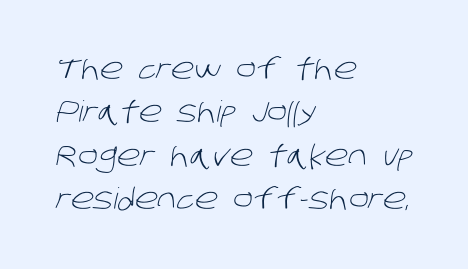
{"serif": "no", "bold": "no", "weight": "light", "width": "normal", "stroke_contrast": "low", "x_height": "large", "monospaced": "no", "underline": "no", "align": "left", "line_spacing": "normal", "line_spacing_ratio": 1.5, "letter_spacing": "normal", "letter_spacing_em": 0.0, "glyph_px": 29}
